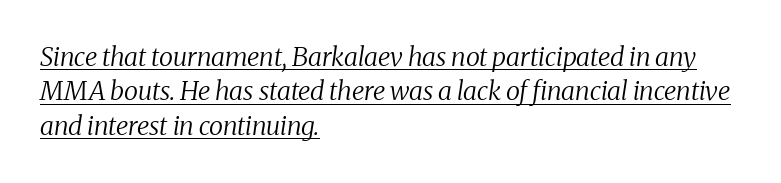
{"italic": "yes", "lean": "right", "slant_degrees": 8, "bold": "no", "underline": "yes", "align": "left", "line_spacing": "normal", "line_spacing_ratio": 1.32, "letter_spacing": "normal", "letter_spacing_em": 0.0, "glyph_px": 26}
